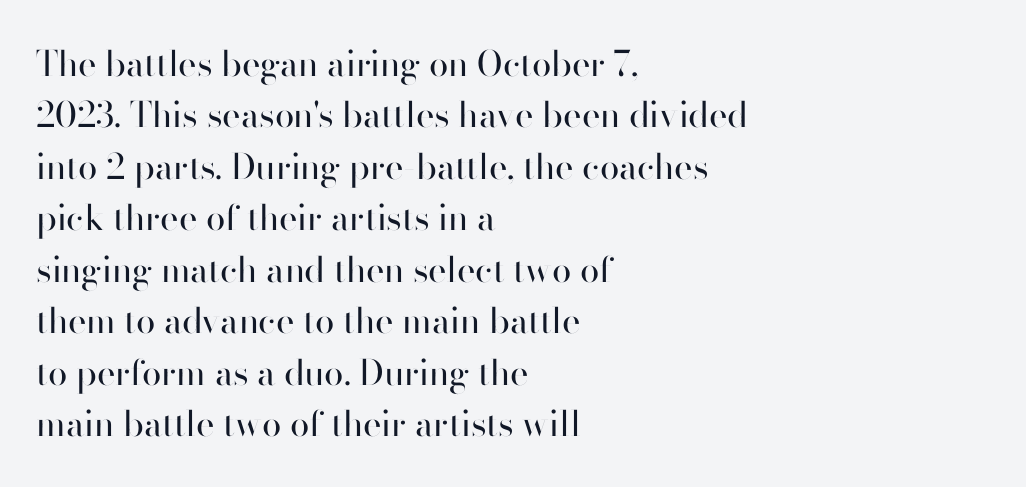
On a weight scale, this lands at 450 or below. Does the copy run flush right? No — it runs flush left. Horizontal bands of white between lines are of average thickness. Stroke terminals: plain, sans-serif. Descender tails drop into unmarked territory.
